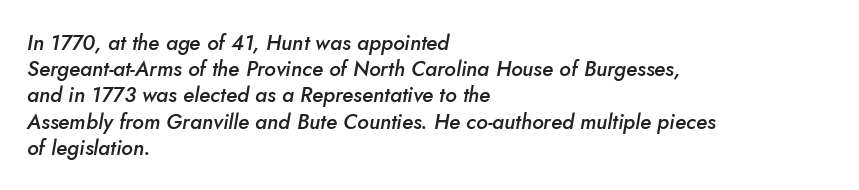
Spacing between characters is what you'd get straight out of the box. Just letters on the line, the space beneath them empty. Tall strokes in this sample are angled rather than plumb. This sample is left-justified, so line endings fall wherever the words run out. Typesetter's note: demi weight, one step under bold.
